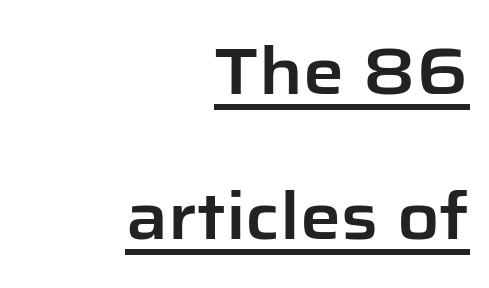
The image shows 65 px sans-serif type, upright; set right-aligned, loose line spacing (2.23x), normal letter spacing, underlined; low stroke contrast and a medium x-height.
